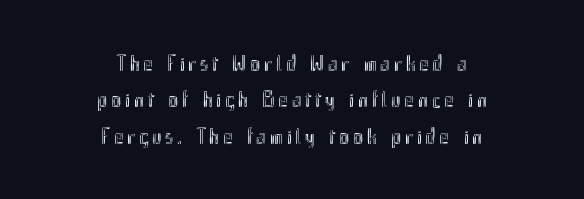
Vertically, the passage feels balanced, rows spaced as you'd expect. Posture: vertical. Teacher's note: observe the equal gaps on both sides — that is centered alignment. Letters rest on an invisible, unmarked baseline.
